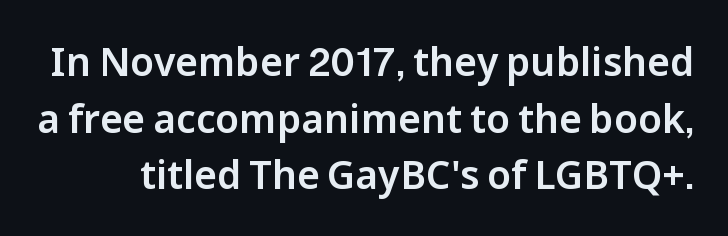
Q: Is the text italic (slanted)? A: No, it is upright.
Q: Is the typeface a serif or a sans-serif typeface? A: Sans-serif.
Q: Is the text underlined? A: No.
Q: Is the spacing between letters normal or unusually wide? A: Normal.
Q: Is the spacing between lines tight, normal or loose? A: Normal.
Q: Width (condensed, normal, or wide)? A: Normal.
Q: Stroke contrast? A: Low.
Q: x-height? A: Medium.
Q: Monospaced? A: No.
